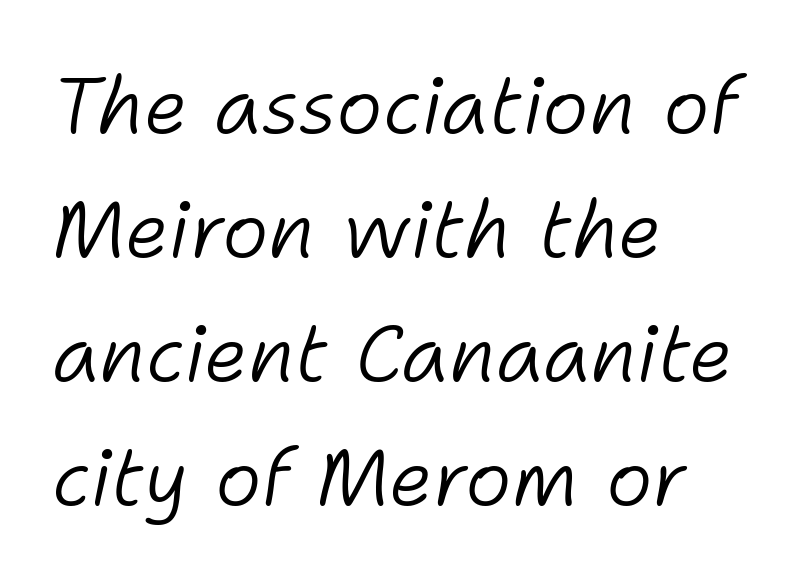
The image shows 79 px light type, italic (leaning right); set left-aligned, normal line spacing (1.57x), normal letter spacing, not underlined; low stroke contrast and a medium x-height.
